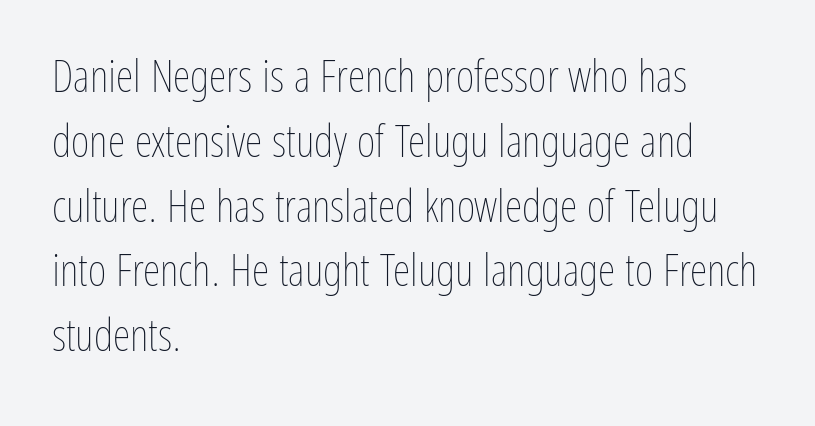
The image shows 45 px thin, condensed type, upright; set left-aligned, normal line spacing (1.44x), normal letter spacing, not underlined; low stroke contrast and a medium x-height.
